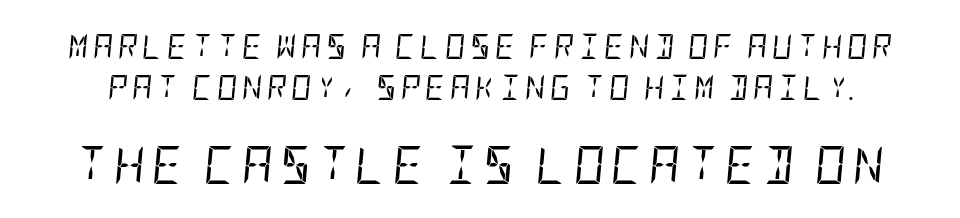
{"italic": "yes", "lean": "right", "slant_degrees": 5, "bold": "no", "weight": "regular", "width": "condensed", "stroke_contrast": "low", "x_height": "large", "underline": "no", "line_spacing": "normal", "line_spacing_ratio": 1.63, "larger_block": "second", "size_ratio": 1.52, "glyph_px": 38}
